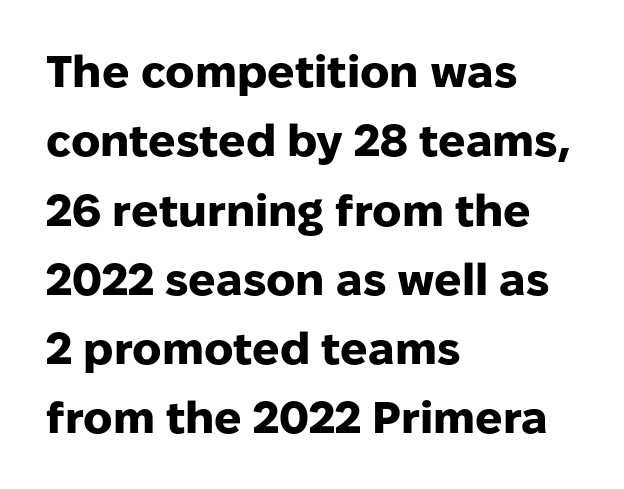
Q: Is the text bold? A: Yes.
Q: Is the text italic (slanted)? A: No, it is upright.
Q: Is the typeface a serif or a sans-serif typeface? A: Sans-serif.
Q: Is the text underlined? A: No.
Q: How is the paragraph aligned? A: Left-aligned.
Q: Is the spacing between letters normal or unusually wide? A: Normal.
Q: Is the spacing between lines tight, normal or loose? A: Normal.
Q: Width (condensed, normal, or wide)? A: Normal.
Q: Stroke contrast? A: Low.
Q: x-height? A: Medium.
Q: Monospaced? A: No.
